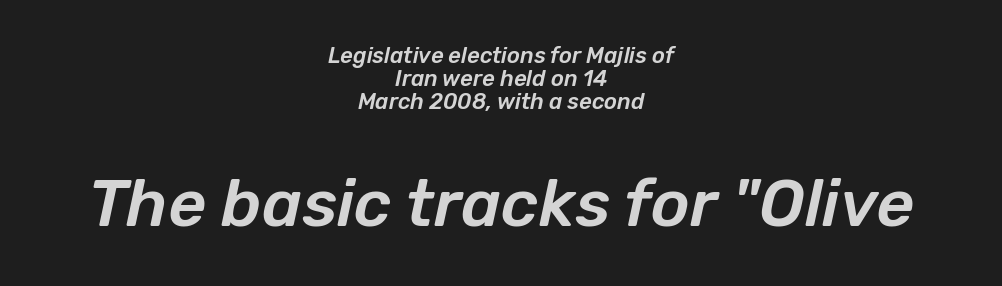
Every row of glyphs is offset so its center matches the block's center. A typesetter would call this leading minimal, almost set solid. If you squint, the bottom block still reads clearly — it's the larger of the two. The rendering uses natural spacing where letterforms have individual widths.
